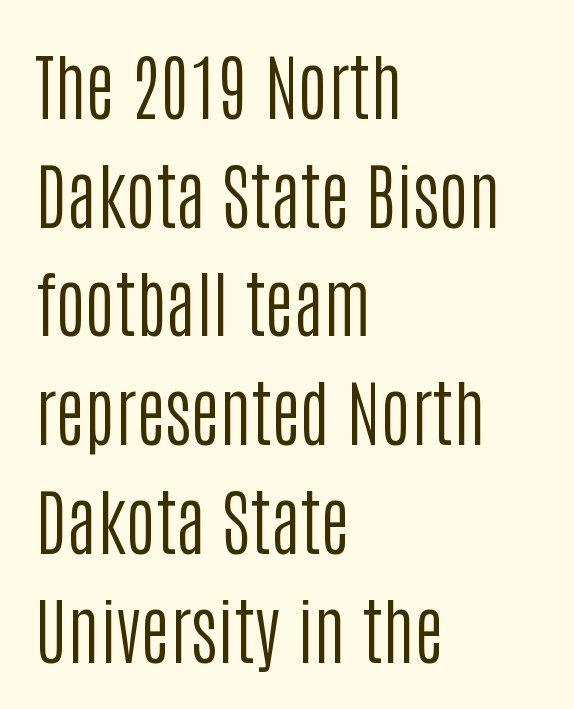
{"serif": "no", "italic": "no", "bold": "no", "weight": "regular", "width": "condensed", "stroke_contrast": "low", "x_height": "large", "monospaced": "no", "underline": "no", "align": "left", "line_spacing": "normal", "line_spacing_ratio": 1.51, "letter_spacing": "normal", "letter_spacing_em": 0.0, "glyph_px": 72}
